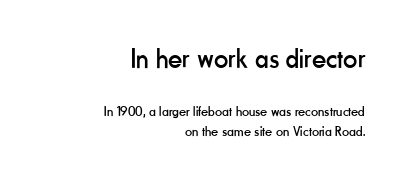
Q: Is the text bold? A: No.
Q: Is the text italic (slanted)? A: No, it is upright.
Q: Is the typeface a serif or a sans-serif typeface? A: Sans-serif.
Q: Is the text underlined? A: No.
Q: How is the paragraph aligned? A: Right-aligned.
Q: Is the spacing between letters normal or unusually wide? A: Normal.
Q: Is the spacing between lines tight, normal or loose? A: Normal.
Q: Which block of text is set in a larger size, the first (top) or the second (bottom)? A: The first (top) one.
Q: Width (condensed, normal, or wide)? A: Condensed.
Q: Stroke contrast? A: Low.
Q: x-height? A: Small.
Q: Monospaced? A: No.
